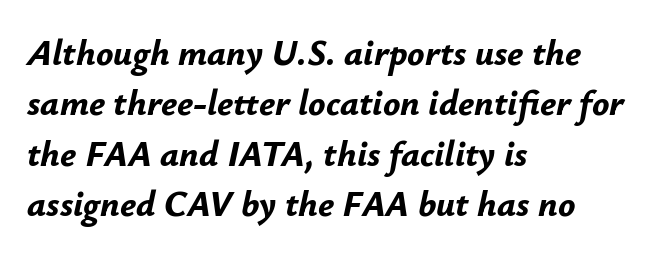
Q: Is the text bold? A: Yes.
Q: Is the text italic (slanted)? A: Yes, it leans right by about 12 degrees.
Q: Is the text underlined? A: No.
Q: How is the paragraph aligned? A: Left-aligned.
Q: Is the spacing between letters normal or unusually wide? A: Normal.
Q: Is the spacing between lines tight, normal or loose? A: Normal.
Q: Width (condensed, normal, or wide)? A: Normal.
Q: Stroke contrast? A: Low.
Q: x-height? A: Small.
Q: Monospaced? A: No.
